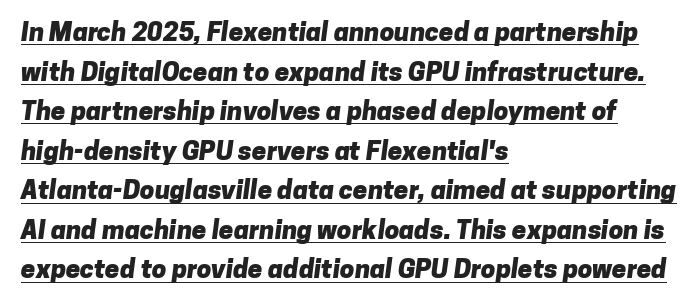
Q: Is the text bold? A: Yes.
Q: Is the text underlined? A: Yes.
Q: How is the paragraph aligned? A: Left-aligned.
Q: Is the spacing between letters normal or unusually wide? A: Normal.
Q: Is the spacing between lines tight, normal or loose? A: Normal.
